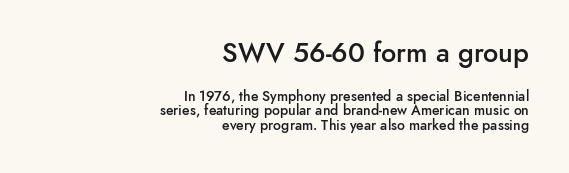
{"italic": "no", "bold": "semi", "underline": "no", "align": "right", "line_spacing": "tight", "line_spacing_ratio": 1.02, "letter_spacing": "normal", "letter_spacing_em": 0.0, "larger_block": "first", "size_ratio": 1.93, "glyph_px": 27}
